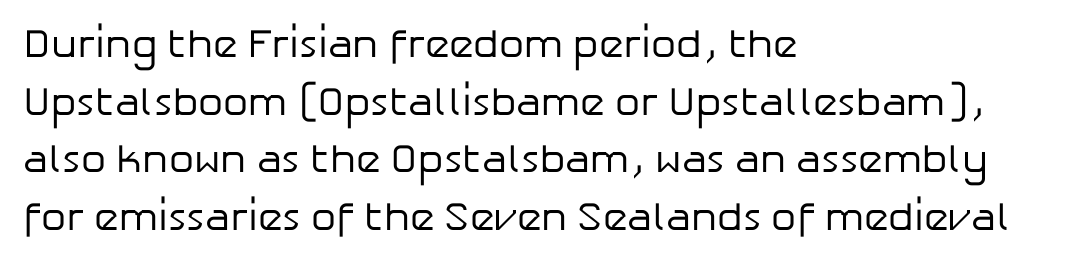
{"serif": "no", "italic": "no", "bold": "no", "weight": "regular", "width": "normal", "stroke_contrast": "low", "x_height": "medium", "monospaced": "no", "underline": "no", "align": "left", "line_spacing": "normal", "line_spacing_ratio": 1.44, "letter_spacing": "normal", "letter_spacing_em": 0.0, "glyph_px": 40}
